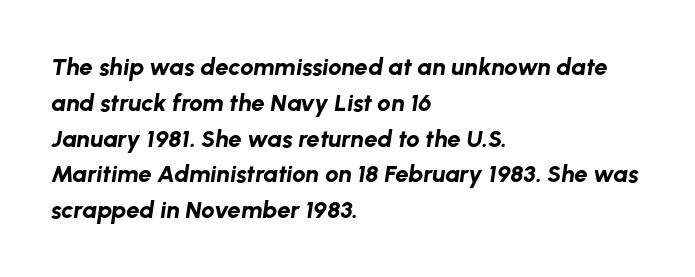
{"italic": "yes", "lean": "right", "slant_degrees": 8, "bold": "yes", "underline": "no", "align": "left", "line_spacing": "normal", "line_spacing_ratio": 1.49, "letter_spacing": "normal", "letter_spacing_em": 0.0, "glyph_px": 24}
